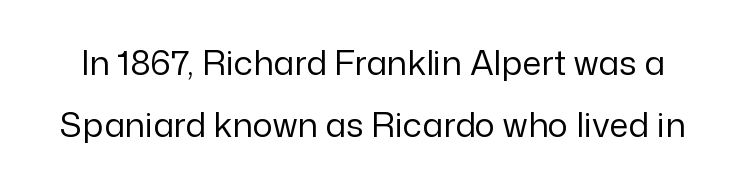
Q: Is the text bold? A: No.
Q: Is the text italic (slanted)? A: No, it is upright.
Q: Is the typeface a serif or a sans-serif typeface? A: Sans-serif.
Q: Is the text underlined? A: No.
Q: Is the spacing between letters normal or unusually wide? A: Normal.
Q: Width (condensed, normal, or wide)? A: Normal.
Q: Stroke contrast? A: Low.
Q: x-height? A: Medium.
Q: Monospaced? A: No.
